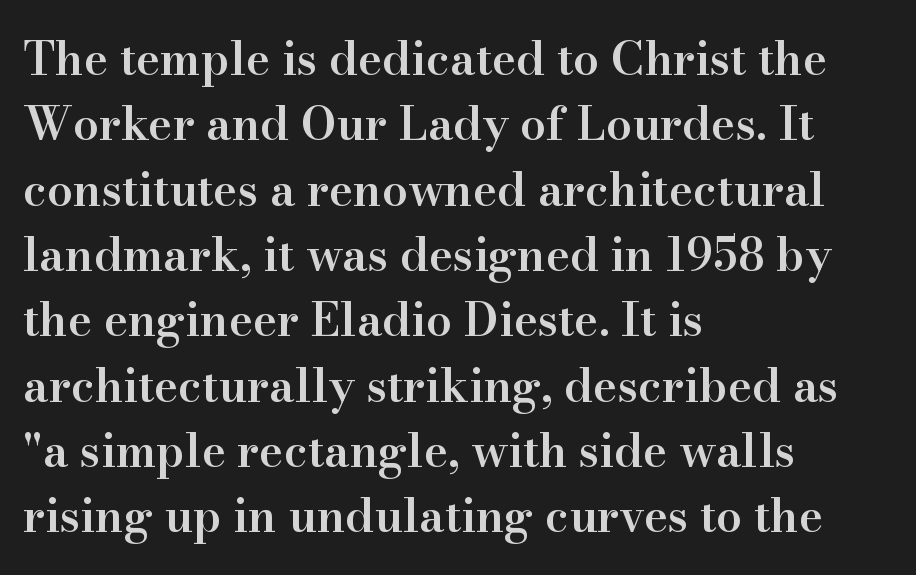
Q: Is the text bold? A: Semi-bold.
Q: Is the text italic (slanted)? A: No, it is upright.
Q: Is the typeface a serif or a sans-serif typeface? A: Serif.
Q: Is the text underlined? A: No.
Q: How is the paragraph aligned? A: Left-aligned.
Q: Is the spacing between letters normal or unusually wide? A: Normal.
Q: Is the spacing between lines tight, normal or loose? A: Normal.
Q: Width (condensed, normal, or wide)? A: Normal.
Q: Stroke contrast? A: High.
Q: x-height? A: Small.
Q: Monospaced? A: No.
